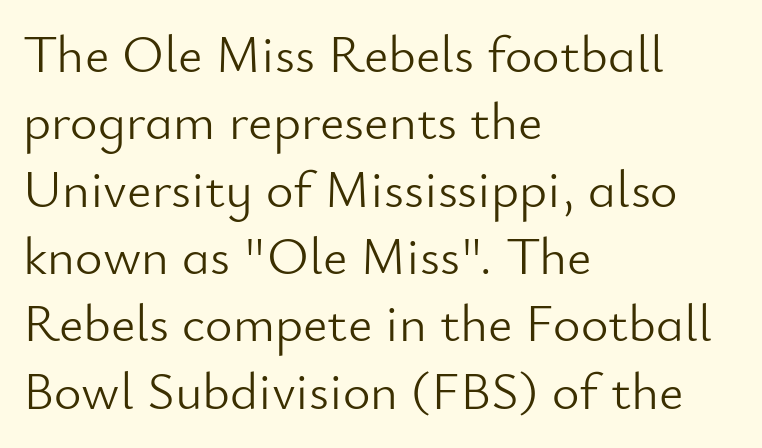
The image shows 53 px light sans-serif type, upright; set left-aligned, normal line spacing (1.27x), normal letter spacing, not underlined; low stroke contrast and a small x-height.
